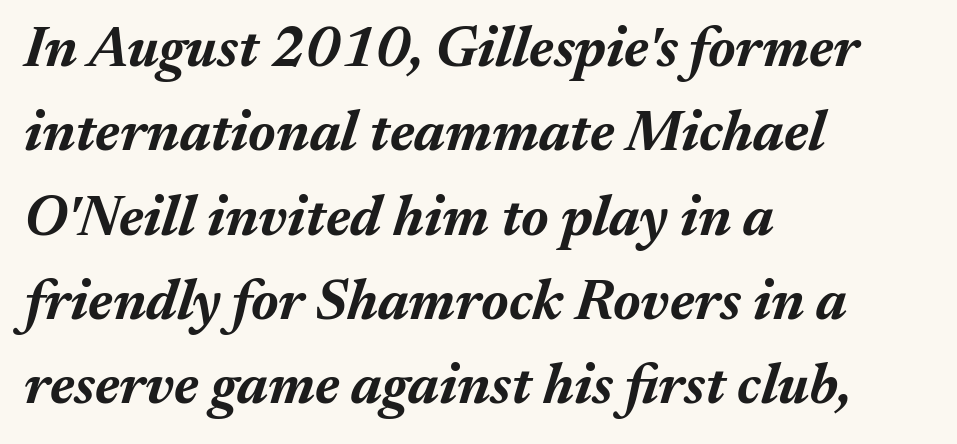
Is the type bold? Yes — the strokes are clearly thick and heavy. Students, observe: this is what conventionally led text looks like. The space directly below the letters is spotless. This sample has the flowing, uneven cadence of proportional lettering.
